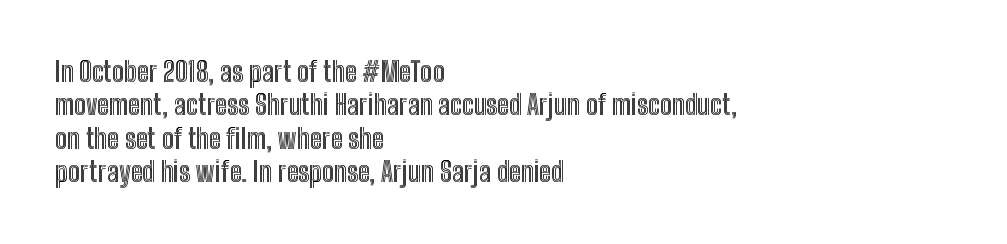
The specimen reads as upright at a glance. The words here are not underlined. Horizontal alignment here is leftward, the default for most running prose. The gaps between neighbouring characters are ordinary and unremarkable.
